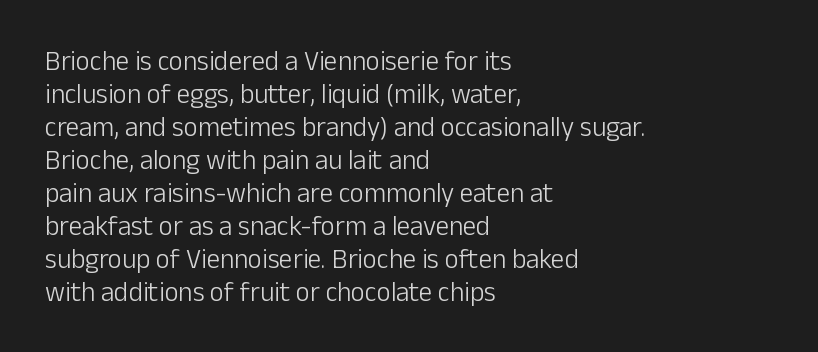
Q: Is the text bold? A: No.
Q: Is the text italic (slanted)? A: No, it is upright.
Q: Is the text underlined? A: No.
Q: How is the paragraph aligned? A: Left-aligned.
Q: Is the spacing between letters normal or unusually wide? A: Normal.
